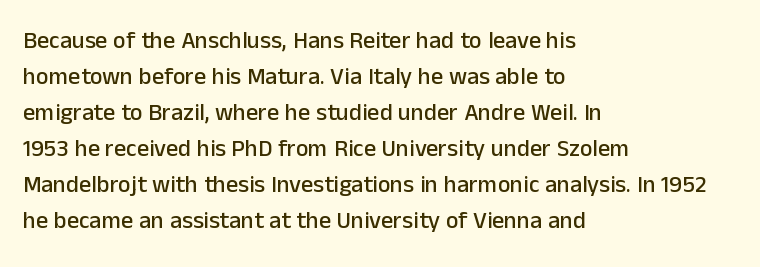
The image shows 24 px text type, upright; set left-aligned, normal line spacing (1.5x), normal letter spacing, not underlined.
